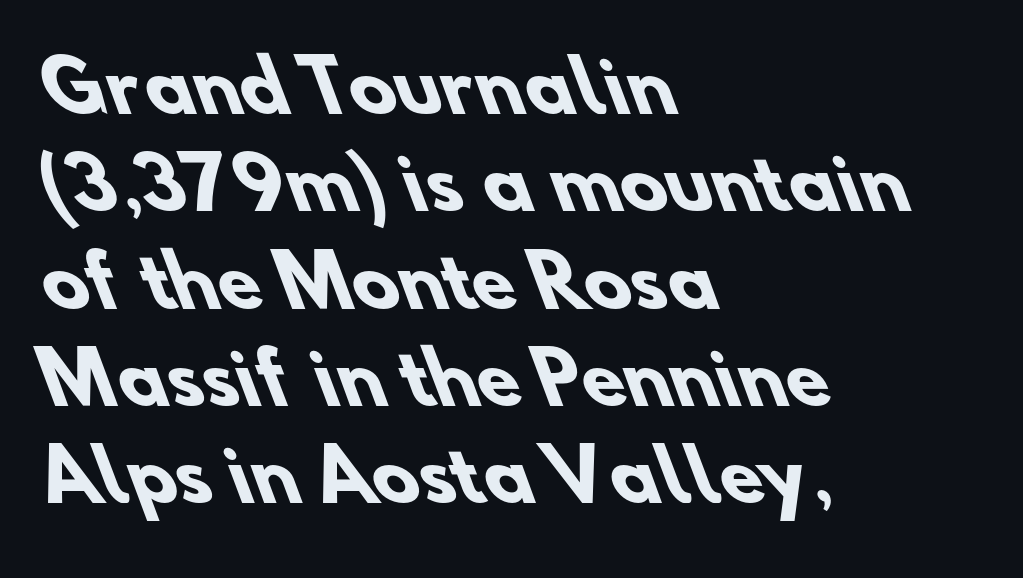
Strokes here are thick enough to call this a true bold. Examine the stroke ends and you'll find no serifs. Quick note: interline space is typical. The foot of each line stays bare and open.
